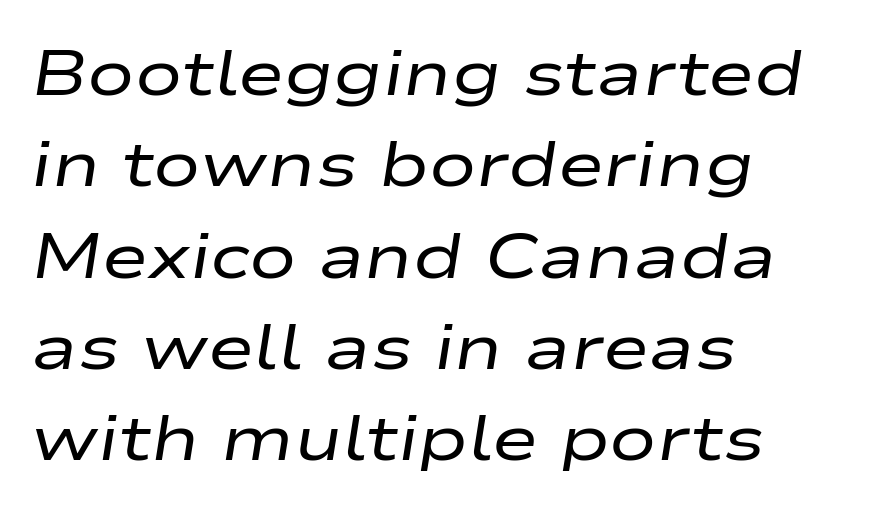
Designer's note — italics engaged. Ink coverage per letter is moderate at most. The letters sit at their default tracking, neither squeezed nor spread. Looks like regular typesetting: each glyph gets only the width it needs. Unmarked baselines from the first word to the last.
